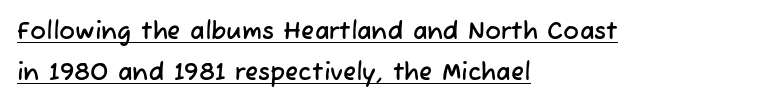
{"underline": "yes", "align": "left", "line_spacing": "normal", "line_spacing_ratio": 1.69, "letter_spacing": "normal", "letter_spacing_em": 0.0, "glyph_px": 24}
